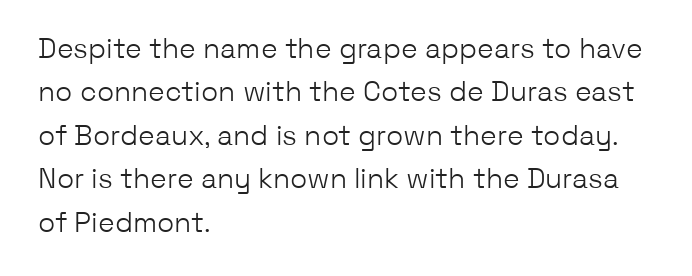
{"serif": "no", "italic": "no", "bold": "no", "weight": "light", "width": "normal", "stroke_contrast": "low", "x_height": "medium", "monospaced": "no", "underline": "no", "align": "left", "line_spacing": "normal", "line_spacing_ratio": 1.55, "letter_spacing": "normal", "letter_spacing_em": 0.0, "glyph_px": 28}
